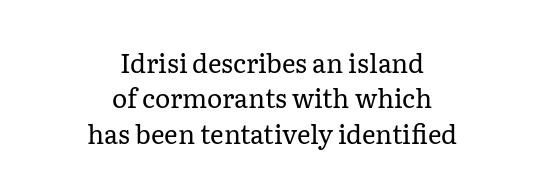
{"italic": "no", "bold": "no", "underline": "no", "align": "center", "line_spacing": "normal", "line_spacing_ratio": 1.36, "letter_spacing": "normal", "letter_spacing_em": 0.0, "glyph_px": 26}
